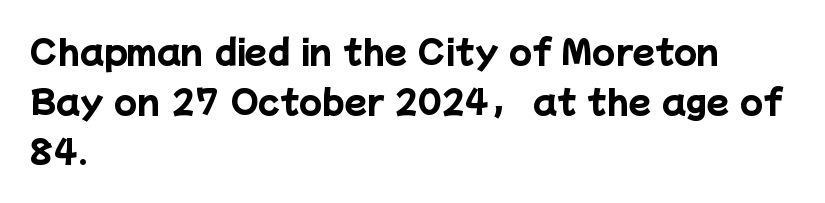
{"serif": "no", "bold": "yes", "weight": "heavy", "width": "normal", "stroke_contrast": "low", "x_height": "medium", "monospaced": "no", "underline": "no", "align": "left", "line_spacing": "normal", "line_spacing_ratio": 1.51, "letter_spacing": "normal", "letter_spacing_em": 0.0, "glyph_px": 33}
